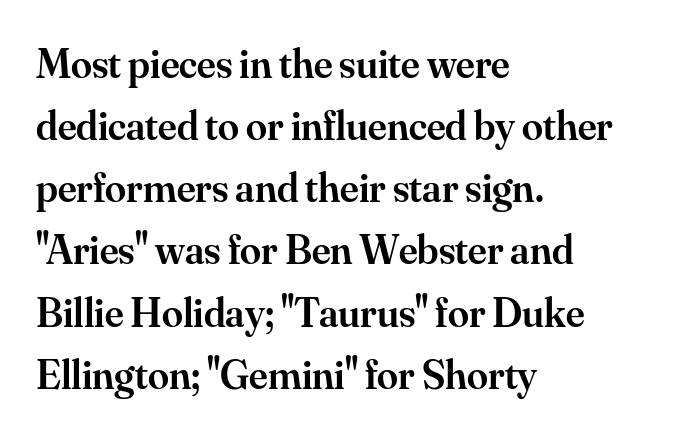
Think of a printed novel: that variable character pitch is what you see here. Each row of text sits above clean, open space. A typesetter would call this leading conventional body-copy spacing. Reading down the block, your eye returns to a fixed left position each line.
